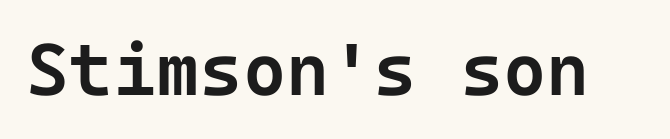
The image shows 74 px semibold sans-serif type, upright; set normal letter spacing, not underlined; low stroke contrast and a medium x-height.
